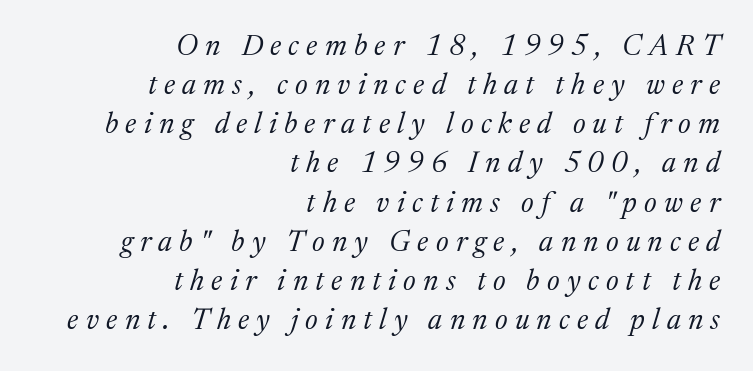
Q: Is the text bold? A: No.
Q: Is the text italic (slanted)? A: Yes, it leans right by about 17 degrees.
Q: Is the typeface a serif or a sans-serif typeface? A: Serif.
Q: Is the text underlined? A: No.
Q: How is the paragraph aligned? A: Right-aligned.
Q: Is the spacing between letters normal or unusually wide? A: Unusually wide.
Q: Is the spacing between lines tight, normal or loose? A: Normal.
Q: Width (condensed, normal, or wide)? A: Normal.
Q: Stroke contrast? A: Medium.
Q: x-height? A: Medium.
Q: Monospaced? A: No.
